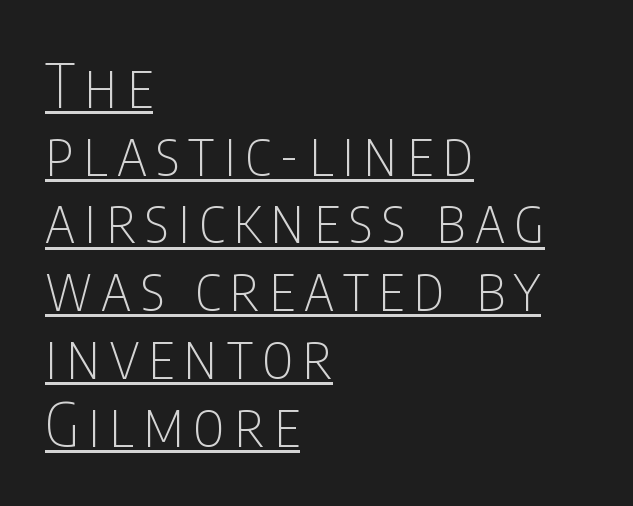
Q: Is the text bold? A: No.
Q: Is the text italic (slanted)? A: No, it is upright.
Q: Is the typeface a serif or a sans-serif typeface? A: Sans-serif.
Q: Is the text underlined? A: Yes.
Q: How is the paragraph aligned? A: Left-aligned.
Q: Is the spacing between lines tight, normal or loose? A: Tight.
Q: Width (condensed, normal, or wide)? A: Condensed.
Q: Stroke contrast? A: Low.
Q: x-height? A: Large.
Q: Monospaced? A: No.
